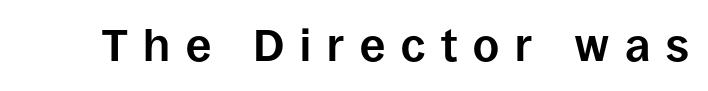
Q: Is the text bold? A: Yes.
Q: Is the text italic (slanted)? A: No, it is upright.
Q: Is the typeface a serif or a sans-serif typeface? A: Sans-serif.
Q: Is the text underlined? A: No.
Q: Is the spacing between letters normal or unusually wide? A: Unusually wide.
Q: Width (condensed, normal, or wide)? A: Normal.
Q: Stroke contrast? A: Low.
Q: x-height? A: Large.
Q: Monospaced? A: No.
